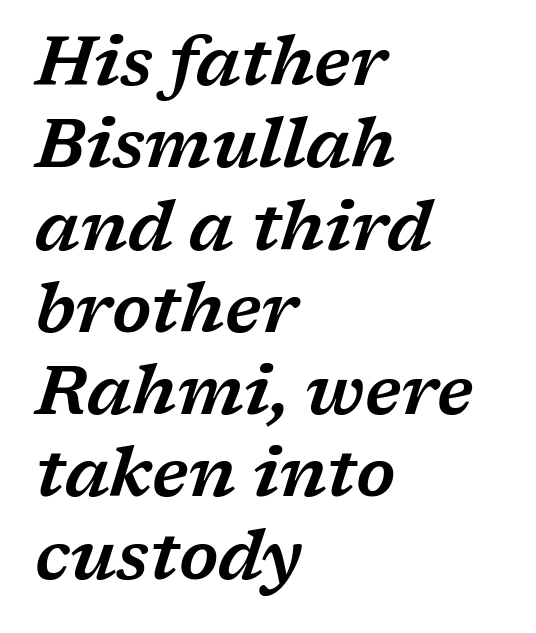
Does the copy run flush right? No — it runs flush left. Look at the bottom of the vertical strokes: they flare into serifs here. The axis of the letterforms is tilted away from vertical. Nobody drew a line under any word here. Inter-character spacing is left at the font's built-in metrics.
